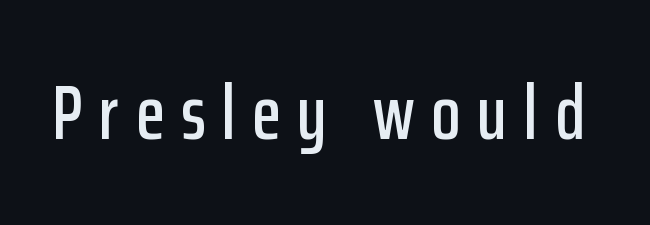
{"serif": "no", "italic": "no", "width": "condensed", "stroke_contrast": "low", "x_height": "medium", "monospaced": "no", "underline": "no", "letter_spacing": "wide", "letter_spacing_em": 0.22, "glyph_px": 76}
